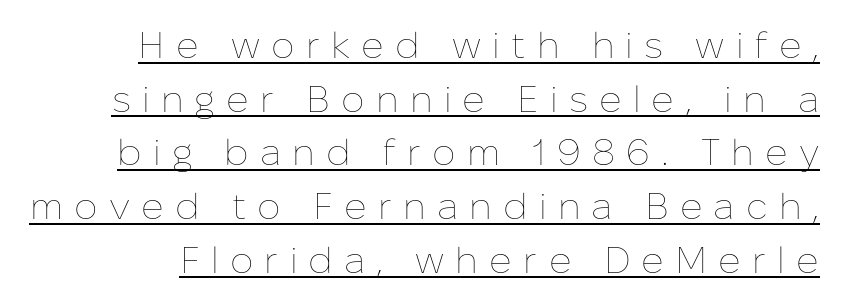
Does the lettering tilt? It doesn't — this is upright. You could not count columns in this text — the font is proportionally spaced. This is underlined copy, the kind a proofreader might mark for attention. The strokes carry an ordinary text weight at most. The passage shown stacks its lines at a standard gap. These lines have a slow, spaced-out rhythm from letter to letter.
